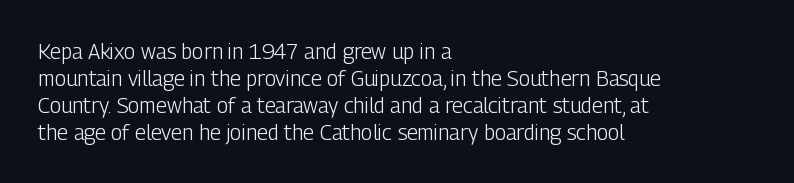
These lines keep a tight, regular rhythm from letter to letter. The rows are spaced the way most documents space them. Nothing heavy about these letters — not bold at all. A roman cut, with each character standing at attention. Check under the words: just untouched page. All the whitespace from short lines collects on the right.
